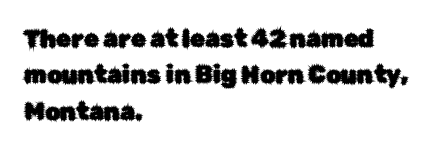
A normal amount of white space separates one row of letters from the next. Is there any slant? The stems are plumb. Nobody touched the tracking dial on this one. Quick note: underline off.
